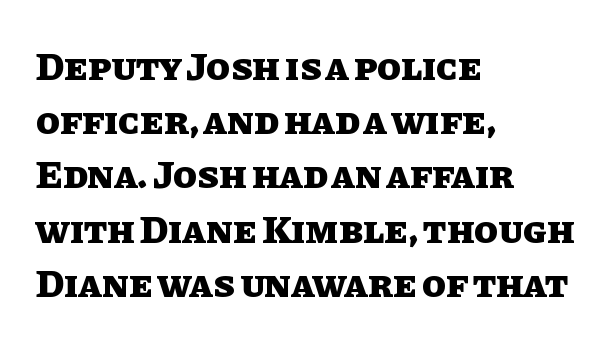
The type sits square on the baseline with zero lean. Where is the straight margin? On the left. The letters sit at their default tracking, neither squeezed nor spread. Line spacing here is normal.
